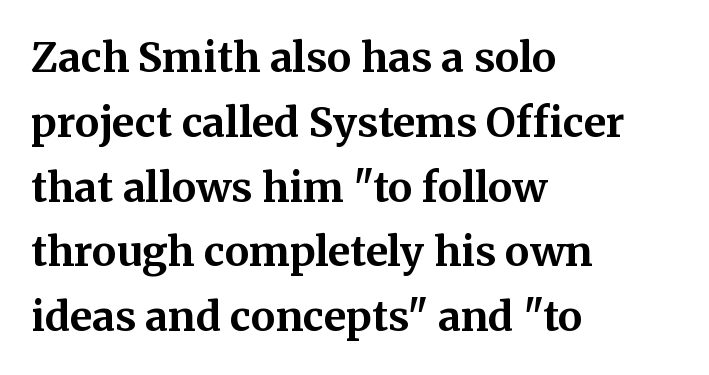
The image shows 41 px bold serif type, upright; set left-aligned, normal line spacing (1.58x), normal letter spacing, not underlined; medium stroke contrast and a medium x-height.
